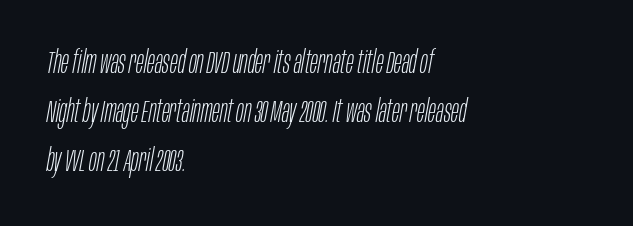
The image shows 32 px light, condensed type, italic (leaning right); set left-aligned, normal line spacing (1.53x), normal letter spacing, not underlined; low stroke contrast and a large x-height.
